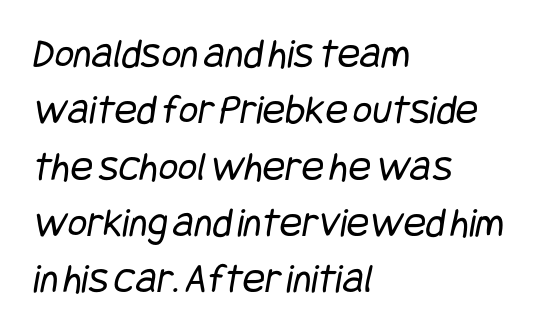
Q: Is the text bold? A: No.
Q: Is the typeface a serif or a sans-serif typeface? A: Sans-serif.
Q: Is the text underlined? A: No.
Q: How is the paragraph aligned? A: Left-aligned.
Q: Is the spacing between letters normal or unusually wide? A: Normal.
Q: Is the spacing between lines tight, normal or loose? A: Normal.
Q: Width (condensed, normal, or wide)? A: Condensed.
Q: Stroke contrast? A: Low.
Q: x-height? A: Large.
